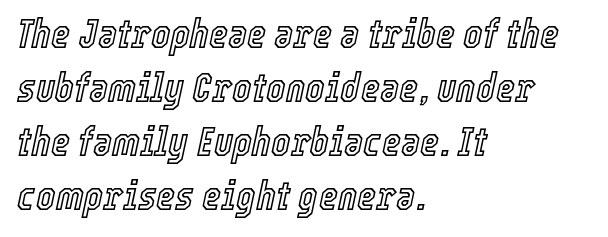
Compared with ordinary roman type, these characters are visibly tilted. Evenly set lines give the paragraph a standard silhouette. Nobody touched the tracking dial on this one. These lines are rendered in a variable-pitch font. Line beginnings align vertically; line endings do not.
